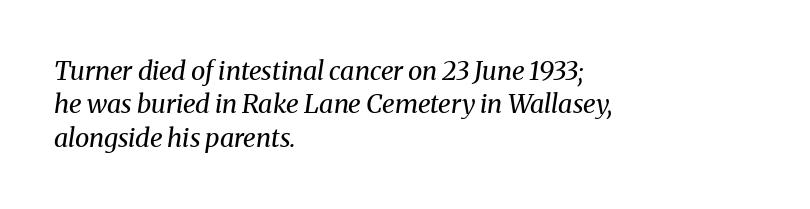
{"italic": "yes", "lean": "right", "slant_degrees": 8, "bold": "no", "underline": "no", "align": "left", "line_spacing": "normal", "line_spacing_ratio": 1.28, "letter_spacing": "normal", "letter_spacing_em": 0.0, "glyph_px": 26}
